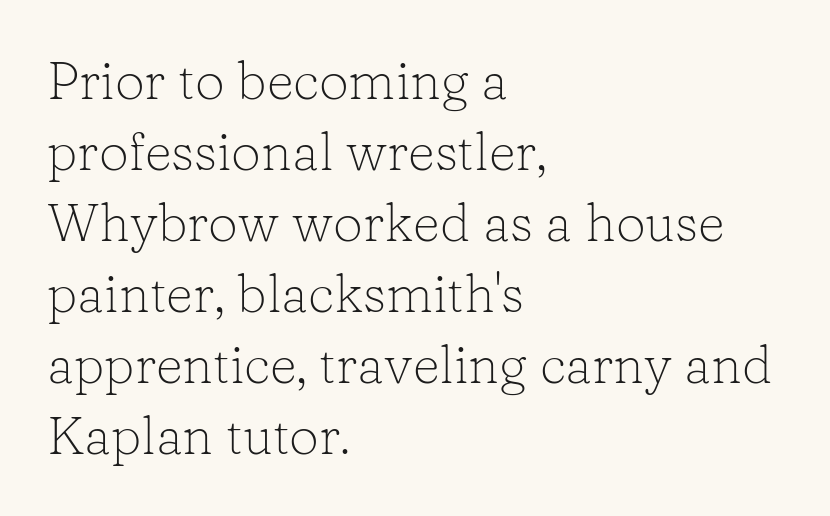
Q: Is the text bold? A: No.
Q: Is the text italic (slanted)? A: No, it is upright.
Q: Is the typeface a serif or a sans-serif typeface? A: Serif.
Q: Is the text underlined? A: No.
Q: How is the paragraph aligned? A: Left-aligned.
Q: Is the spacing between letters normal or unusually wide? A: Normal.
Q: Is the spacing between lines tight, normal or loose? A: Normal.
Q: Width (condensed, normal, or wide)? A: Normal.
Q: Stroke contrast? A: Low.
Q: x-height? A: Medium.
Q: Monospaced? A: No.
